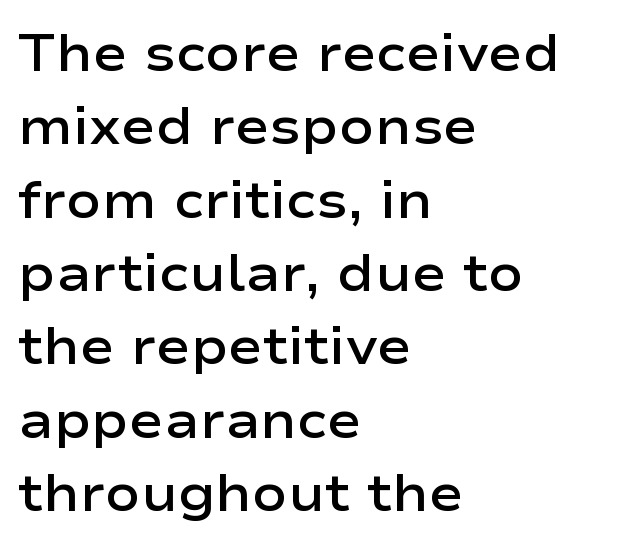
Notice how the stems are strictly vertical — no italics here. I'd describe the lettering as semibold — firm but not a full bold. Rule under the text: the space is simply empty. Character widths vary here, with narrow letters taking less room than wide ones. Stroke terminals: plain, sans-serif.
